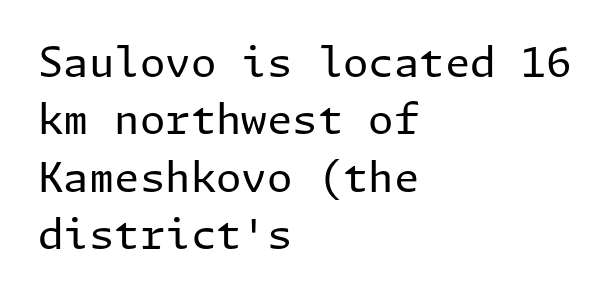
Q: Is the text bold? A: No.
Q: Is the text italic (slanted)? A: No, it is upright.
Q: Is the typeface a serif or a sans-serif typeface? A: Sans-serif.
Q: Is the text underlined? A: No.
Q: How is the paragraph aligned? A: Left-aligned.
Q: Is the spacing between letters normal or unusually wide? A: Normal.
Q: Is the spacing between lines tight, normal or loose? A: Normal.
Q: Width (condensed, normal, or wide)? A: Normal.
Q: Stroke contrast? A: Low.
Q: x-height? A: Medium.
